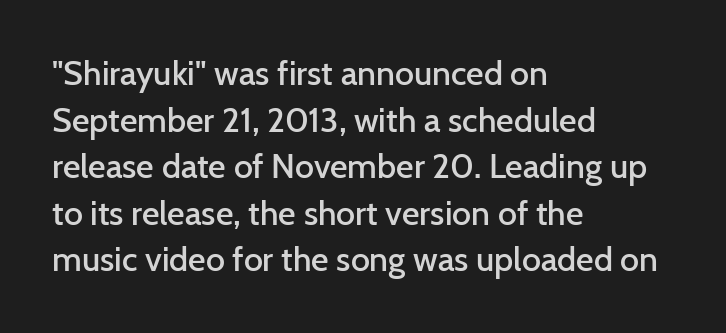
The image shows 34 px semibold sans-serif type, upright; set left-aligned, normal line spacing (1.37x), normal letter spacing, not underlined; low stroke contrast and a medium x-height.
